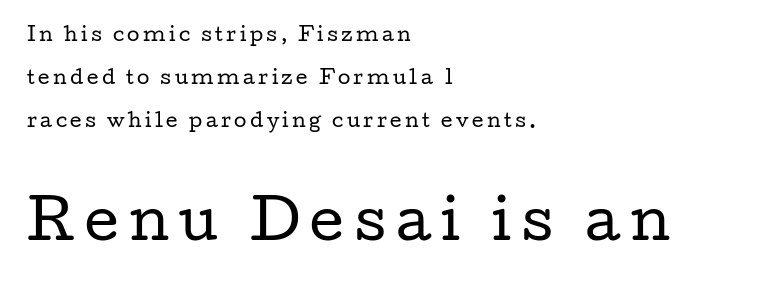
The image shows 53 px regular-weight, wide serif type, upright; set left-aligned, loose line spacing (2.4x), not underlined; the second (bottom) block is 2.94x larger; low stroke contrast and a medium x-height.
